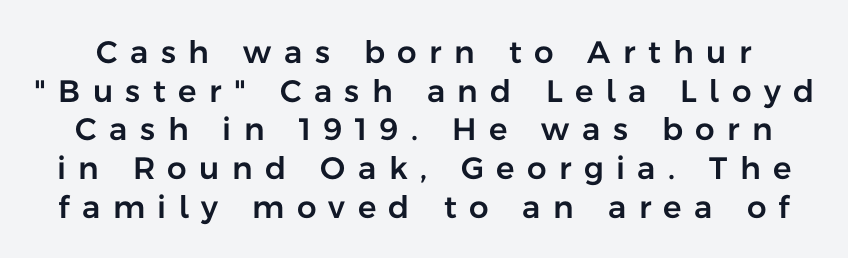
Compared with typical body copy, the letter spacing here is much looser. Every character sits straight up, as roman type does. The passage shown is not underscored anywhere. Honestly, the row spacing looks completely unremarkable. Observe the absence of serifs on each vertical stroke in this sample.
